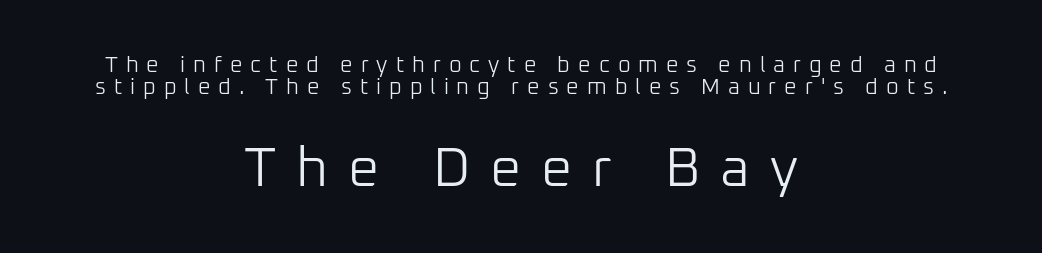
Q: Is the text bold? A: No.
Q: Is the text italic (slanted)? A: No, it is upright.
Q: Is the typeface a serif or a sans-serif typeface? A: Sans-serif.
Q: Is the text underlined? A: No.
Q: How is the paragraph aligned? A: Centered.
Q: Is the spacing between letters normal or unusually wide? A: Unusually wide.
Q: Is the spacing between lines tight, normal or loose? A: Tight.
Q: Which block of text is set in a larger size, the first (top) or the second (bottom)? A: The second (bottom) one.
Q: Width (condensed, normal, or wide)? A: Normal.
Q: Stroke contrast? A: Low.
Q: x-height? A: Medium.
Q: Monospaced? A: No.
